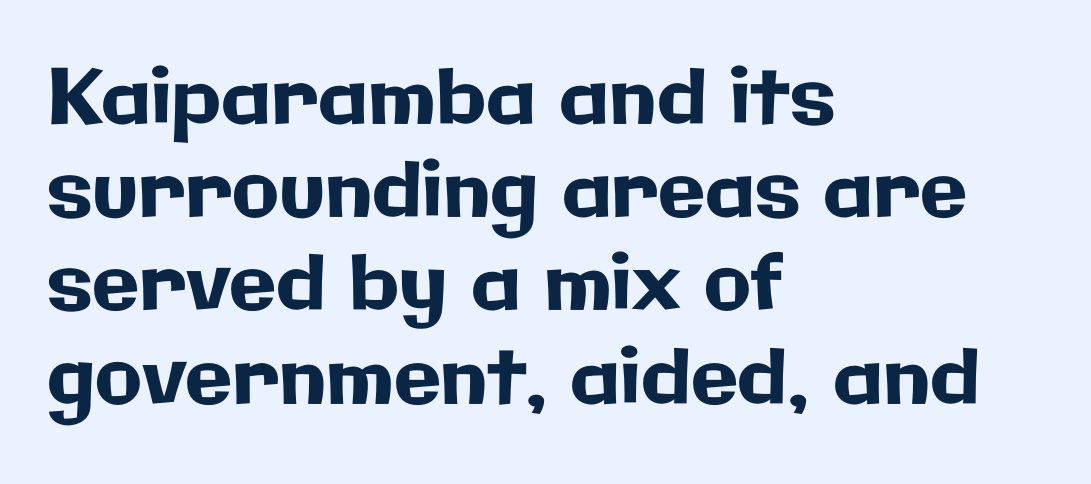
The image shows 77 px sans-serif type, upright; set left-aligned, line spacing 1.21x, normal letter spacing, not underlined; low stroke contrast and a medium x-height.
